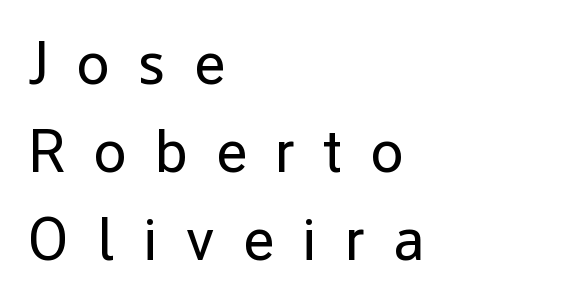
Q: Is the text bold? A: No.
Q: Is the text italic (slanted)? A: No, it is upright.
Q: Is the typeface a serif or a sans-serif typeface? A: Sans-serif.
Q: Is the text underlined? A: No.
Q: How is the paragraph aligned? A: Left-aligned.
Q: Is the spacing between letters normal or unusually wide? A: Unusually wide.
Q: Is the spacing between lines tight, normal or loose? A: Normal.
Q: Width (condensed, normal, or wide)? A: Normal.
Q: Stroke contrast? A: Low.
Q: x-height? A: Medium.
Q: Monospaced? A: No.
